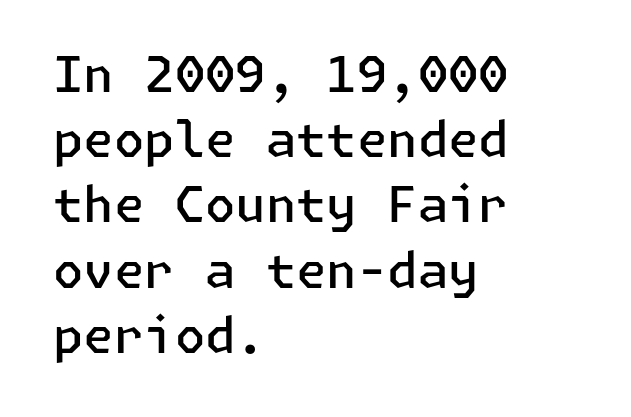
{"serif": "no", "italic": "no", "bold": "semi", "weight": "semibold", "width": "normal", "stroke_contrast": "low", "x_height": "medium", "underline": "no", "align": "left", "line_spacing": "normal", "line_spacing_ratio": 1.33, "letter_spacing": "normal", "letter_spacing_em": 0.0, "glyph_px": 49}
